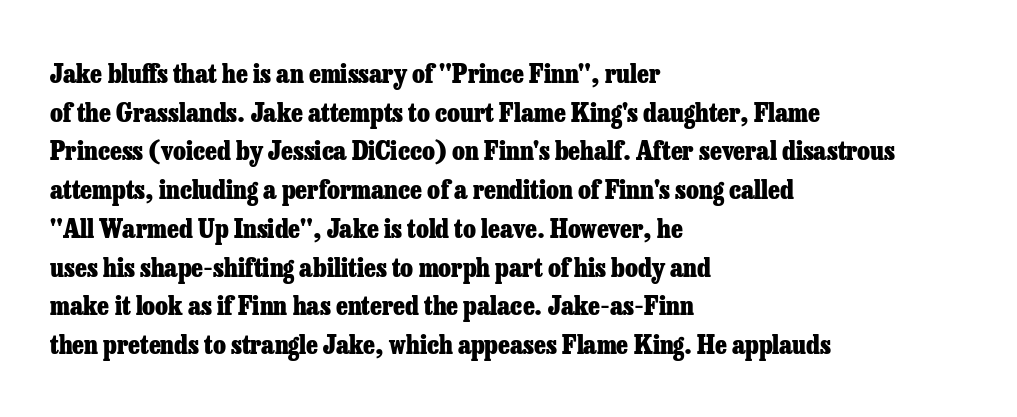
{"italic": "no", "bold": "yes", "underline": "no", "align": "left", "line_spacing": "normal", "line_spacing_ratio": 1.49, "letter_spacing": "normal", "letter_spacing_em": 0.0, "glyph_px": 26}
